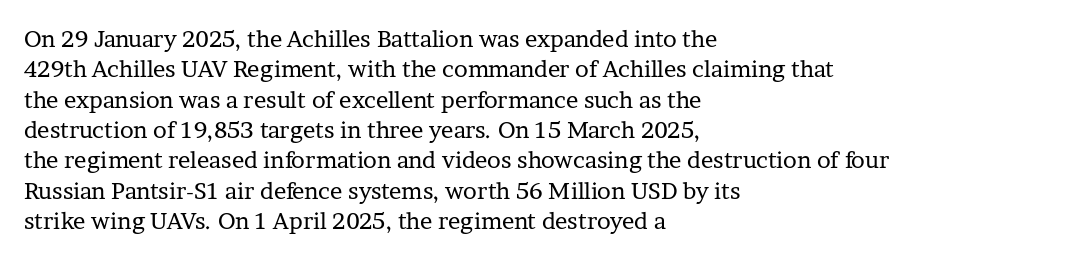
The space directly below the letters is spotless. Caption: standard tracking, unaltered. Vertically, the passage feels balanced, rows spaced as you'd expect. Does the lettering tilt? It doesn't — this is upright.
